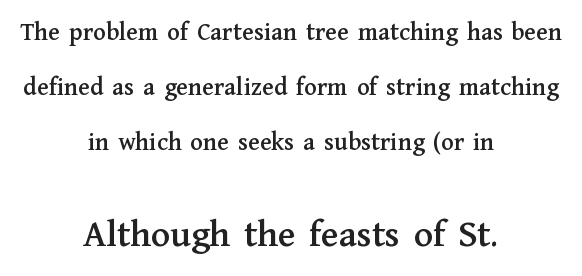
{"serif": "yes", "italic": "no", "width": "normal", "stroke_contrast": "medium", "x_height": "medium", "monospaced": "no", "underline": "no", "align": "center", "line_spacing": "loose", "line_spacing_ratio": 2.11, "letter_spacing": "normal", "letter_spacing_em": 0.0, "larger_block": "second", "size_ratio": 1.5, "glyph_px": 39}
